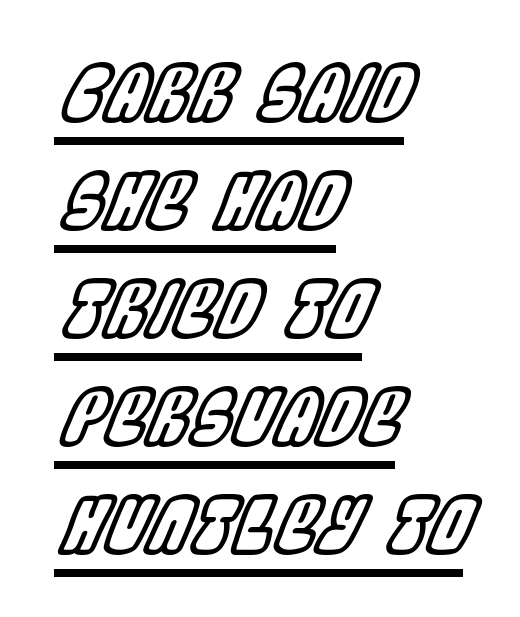
{"italic": "yes", "lean": "right", "slant_degrees": 22, "width": "condensed", "x_height": "large", "monospaced": "no", "underline": "yes", "align": "left", "line_spacing": "normal", "line_spacing_ratio": 1.42, "letter_spacing": "normal", "letter_spacing_em": 0.0, "glyph_px": 76}
